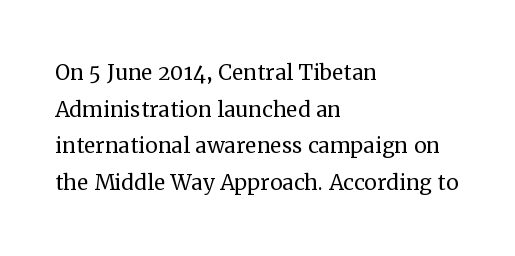
The image shows 28 px regular-weight serif type, upright; set left-aligned, normal line spacing (1.31x), normal letter spacing, not underlined; medium stroke contrast and a medium x-height.
